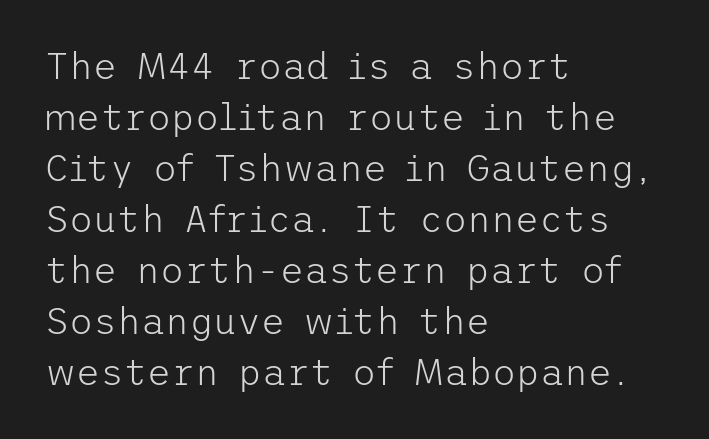
Q: Is the text bold? A: No.
Q: Is the text italic (slanted)? A: No, it is upright.
Q: Is the typeface a serif or a sans-serif typeface? A: Sans-serif.
Q: Is the text underlined? A: No.
Q: How is the paragraph aligned? A: Left-aligned.
Q: Is the spacing between letters normal or unusually wide? A: Normal.
Q: Is the spacing between lines tight, normal or loose? A: Normal.
Q: Width (condensed, normal, or wide)? A: Normal.
Q: Stroke contrast? A: Low.
Q: x-height? A: Medium.
